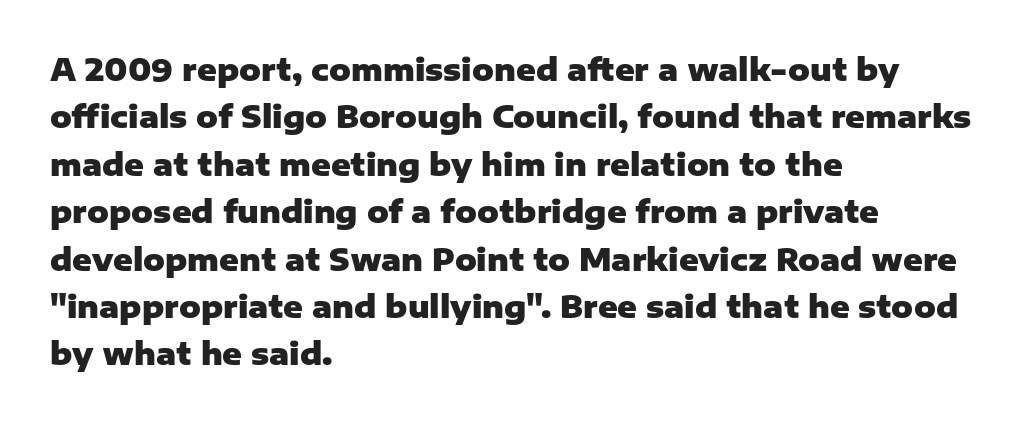
The rendering shows plain stroke endings on the letterforms — a sans-serif design. These lines keep a tight, regular rhythm from letter to letter. Each letter keeps its own natural width here, so spacing adapts to shape. What weight is shown? A full bold with thick strokes. Upright lettering throughout. Descenders hang freely into open space.
